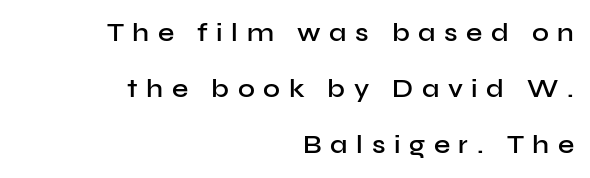
Upright lettering throughout. The line texture is sparse and dotted thanks to wide tracking. Each line ends at the same right margin while the left side varies. Underlining? Definitely not there. Airy leading. Does the weight exceed regular? Yes, but only to semibold.
